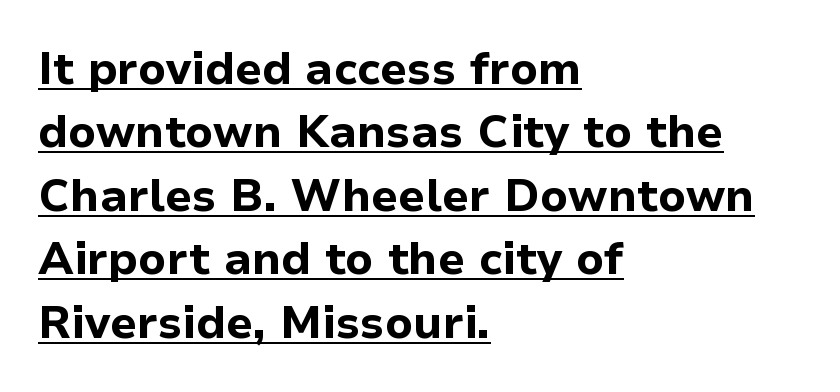
The passage shown is emphatically bold. Serif or sans? Sans — the stroke terminals are bare. Does the leading feel generous? No, just average. The passage shown is typed in a proportional face where columns would drift. Line beginnings align vertically; line endings do not. If you drew a line through each stem, it would be perfectly vertical.
